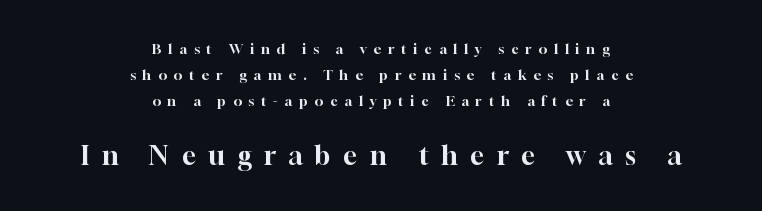
Q: Is the text italic (slanted)? A: No, it is upright.
Q: Is the text underlined? A: No.
Q: How is the paragraph aligned? A: Centered.
Q: Is the spacing between letters normal or unusually wide? A: Unusually wide.
Q: Which block of text is set in a larger size, the first (top) or the second (bottom)? A: The second (bottom) one.
